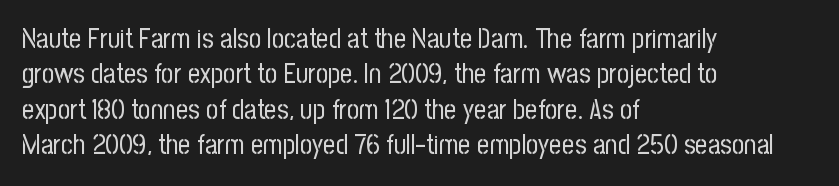
Q: Is the text bold? A: No.
Q: Is the text italic (slanted)? A: No, it is upright.
Q: Is the text underlined? A: No.
Q: How is the paragraph aligned? A: Left-aligned.
Q: Is the spacing between letters normal or unusually wide? A: Normal.
Q: Is the spacing between lines tight, normal or loose? A: Normal.
